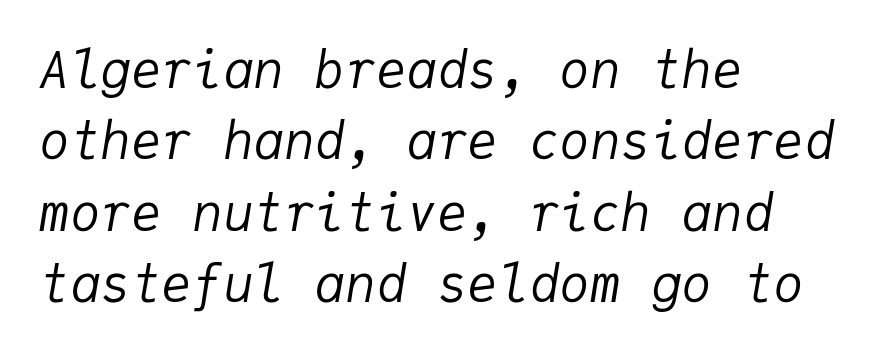
A typesetter would call this zero additional tracking. Type without underlining. Is this a fixed-width face? Yes — each glyph sits in an identical cell. Is this a heavy cut? Hardly; it is regular or lighter.
